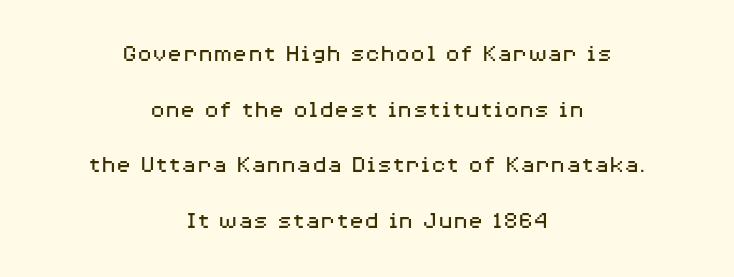
{"italic": "no", "bold": "no", "underline": "no", "align": "center", "line_spacing": "loose", "line_spacing_ratio": 2.23, "letter_spacing": "normal", "letter_spacing_em": 0.0, "glyph_px": 25}
